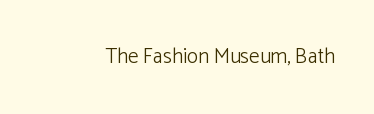
The image shows 21 px text type, upright; set normal letter spacing, not underlined.
